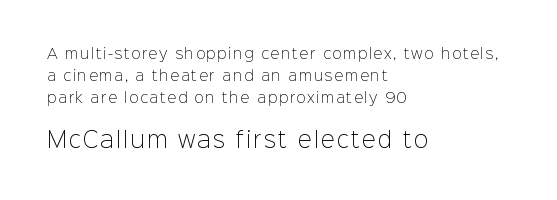
Q: Is the text bold? A: No.
Q: Is the text italic (slanted)? A: No, it is upright.
Q: Is the text underlined? A: No.
Q: How is the paragraph aligned? A: Left-aligned.
Q: Is the spacing between lines tight, normal or loose? A: Normal.
Q: Which block of text is set in a larger size, the first (top) or the second (bottom)? A: The second (bottom) one.
